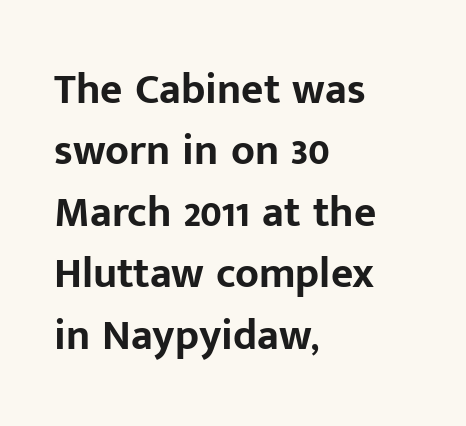
You can tell from the bare stems that sans-serif type was used. Descenders are the only things crossing below the line. A student would call this left alignment; a typographer would say flush left, rag right. Think of a printed novel: that variable character pitch is what you see here. Designer's note — italics off, roman on. Line spacing here is normal.
